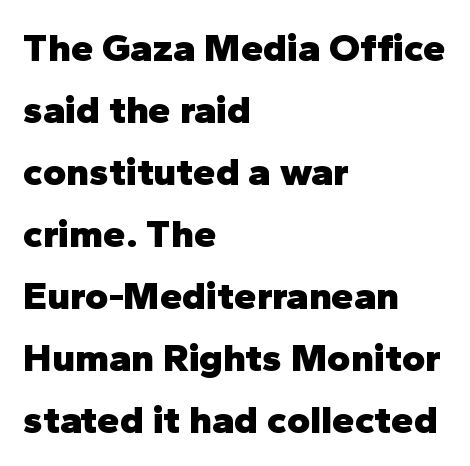
Compared with typical body copy, the letter spacing here is the same. Characters remain perfectly vertical along every line. If you drew a ruler down the left edge, every line would touch it. Underline: absent. Typographically, this falls in the sans-serif category. The passage shown is emphatically bold.
